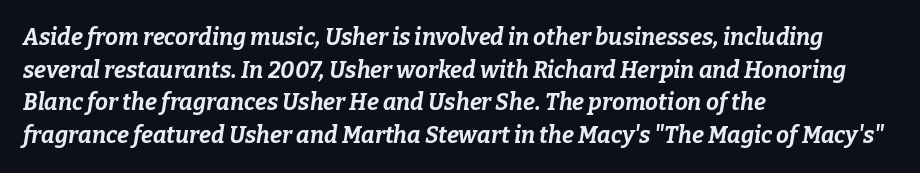
The rendering keeps characters at their native spacing. Plenty of ink on the page — the face is bold. Style check: oblique. Type without underlining. Leading matches the norm, producing a regular column. Caption: multi-line text, flush left, ragged right.
